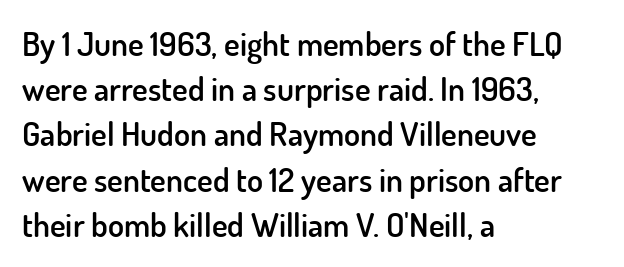
Does the copy run flush right? No — it runs flush left. Glyph-to-glyph distance matches everyday printed text. Clear beneath every line of the passage. Honestly, the row spacing looks completely unremarkable.
